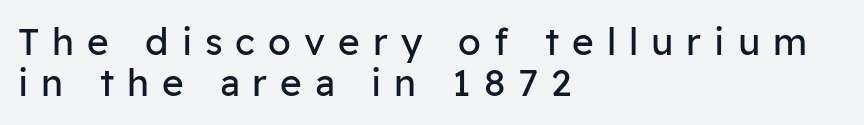
Q: Is the text bold? A: No.
Q: Is the text italic (slanted)? A: No, it is upright.
Q: Is the typeface a serif or a sans-serif typeface? A: Sans-serif.
Q: Is the text underlined? A: No.
Q: How is the paragraph aligned? A: Left-aligned.
Q: Is the spacing between letters normal or unusually wide? A: Unusually wide.
Q: Is the spacing between lines tight, normal or loose? A: Tight.
Q: Width (condensed, normal, or wide)? A: Normal.
Q: Stroke contrast? A: Low.
Q: x-height? A: Medium.
Q: Monospaced? A: No.
